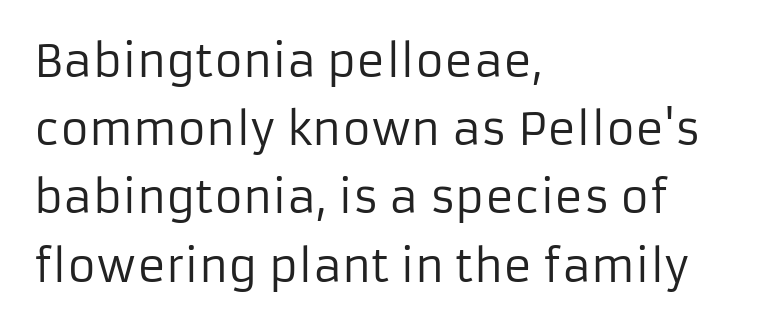
Q: Is the text bold? A: No.
Q: Is the text italic (slanted)? A: No, it is upright.
Q: Is the typeface a serif or a sans-serif typeface? A: Sans-serif.
Q: Is the text underlined? A: No.
Q: How is the paragraph aligned? A: Left-aligned.
Q: Is the spacing between letters normal or unusually wide? A: Normal.
Q: Is the spacing between lines tight, normal or loose? A: Normal.
Q: Width (condensed, normal, or wide)? A: Normal.
Q: Stroke contrast? A: Low.
Q: x-height? A: Medium.
Q: Monospaced? A: No.
